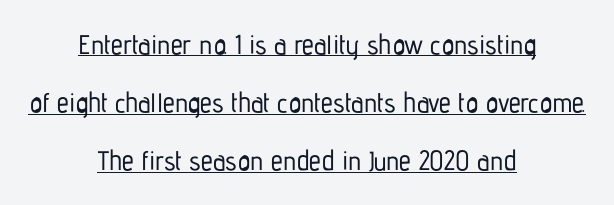
Q: Is the text italic (slanted)? A: No, it is upright.
Q: Is the text underlined? A: Yes.
Q: How is the paragraph aligned? A: Centered.
Q: Is the spacing between letters normal or unusually wide? A: Normal.
Q: Is the spacing between lines tight, normal or loose? A: Loose.
